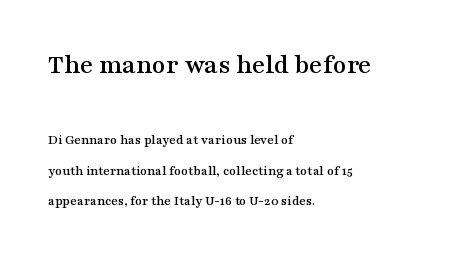
The image shows 28 px wide serif type, upright; set left-aligned, loose line spacing (2.17x), normal letter spacing, not underlined; the first (top) block is 2.0x larger; medium stroke contrast and a medium x-height.
